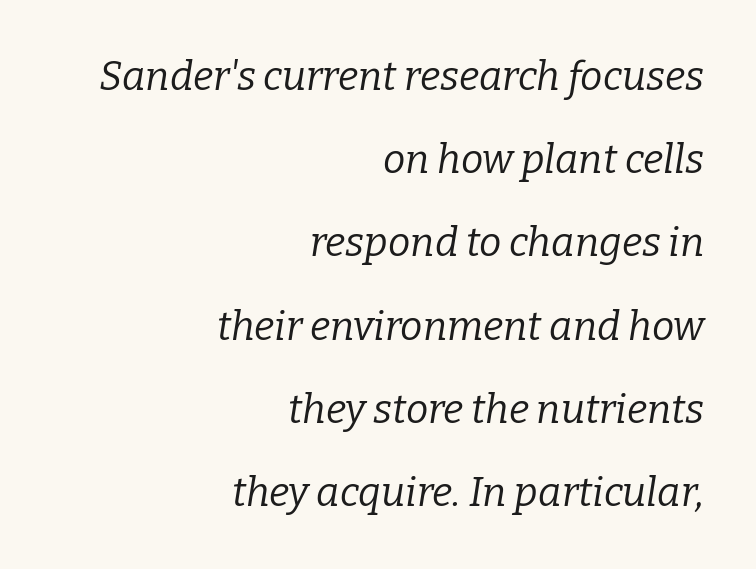
Q: Is the text bold? A: No.
Q: Is the text italic (slanted)? A: Yes, it leans right by about 9 degrees.
Q: Is the typeface a serif or a sans-serif typeface? A: Serif.
Q: Is the text underlined? A: No.
Q: How is the paragraph aligned? A: Right-aligned.
Q: Is the spacing between letters normal or unusually wide? A: Normal.
Q: Is the spacing between lines tight, normal or loose? A: Loose.
Q: Width (condensed, normal, or wide)? A: Normal.
Q: Stroke contrast? A: Low.
Q: x-height? A: Medium.
Q: Monospaced? A: No.
